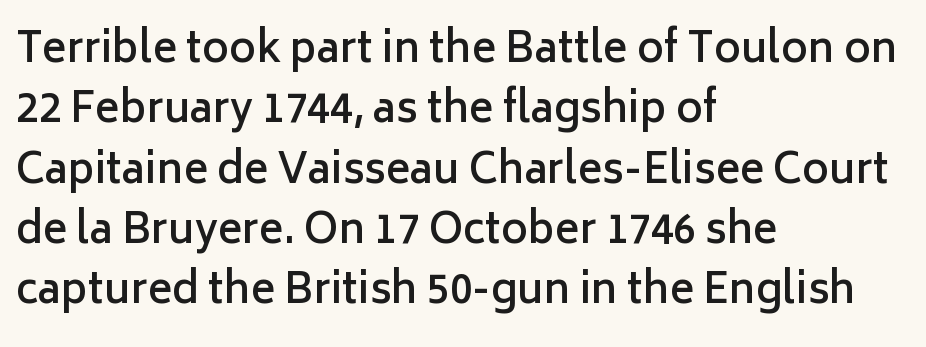
The image shows 41 px semibold sans-serif type, upright; set left-aligned, normal line spacing (1.47x), normal letter spacing, not underlined; low stroke contrast and a medium x-height.
